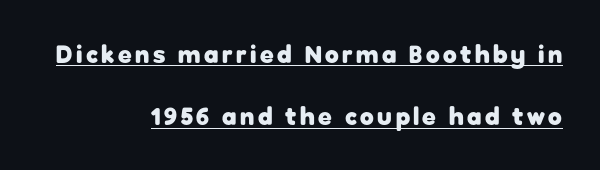
Q: Is the text bold? A: Yes.
Q: Is the text italic (slanted)? A: No, it is upright.
Q: Is the text underlined? A: Yes.
Q: How is the paragraph aligned? A: Right-aligned.
Q: Is the spacing between lines tight, normal or loose? A: Loose.
